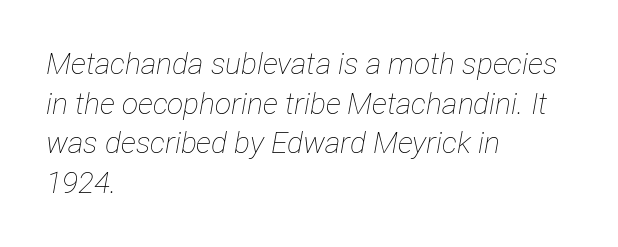
Does the lettering tilt? It does — this is italic. Is the stroke heavy? The answer is a plain regular-or-lighter. Observe the ordinary spacing: letters are neighbours, not strangers. Each new line begins a customary step beneath the previous one.
